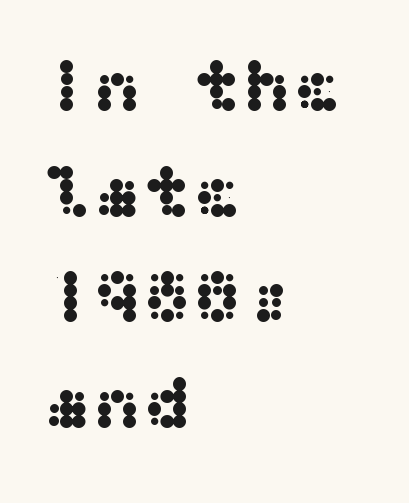
The image shows 75 px wide sans-serif type, upright; set left-aligned, normal line spacing (1.41x), normal letter spacing, not underlined; medium stroke contrast and a medium x-height.
